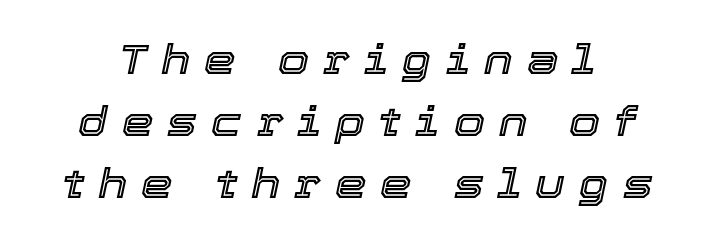
The image shows 40 px text type, italic (leaning right); set normal line spacing (1.55x), unusually wide letter spacing (+0.35 em), not underlined; a medium x-height.
